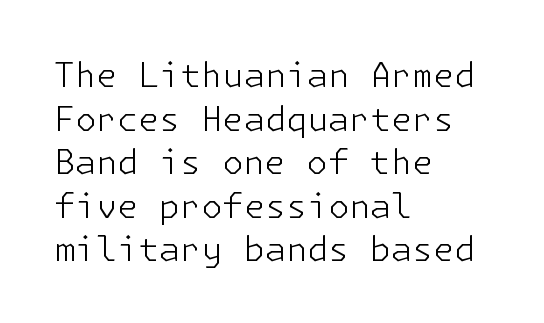
Q: Is the text bold? A: No.
Q: Is the text italic (slanted)? A: No, it is upright.
Q: Is the typeface a serif or a sans-serif typeface? A: Sans-serif.
Q: Is the text underlined? A: No.
Q: How is the paragraph aligned? A: Left-aligned.
Q: Is the spacing between letters normal or unusually wide? A: Normal.
Q: Is the spacing between lines tight, normal or loose? A: Normal.
Q: Width (condensed, normal, or wide)? A: Normal.
Q: Stroke contrast? A: Low.
Q: x-height? A: Medium.
